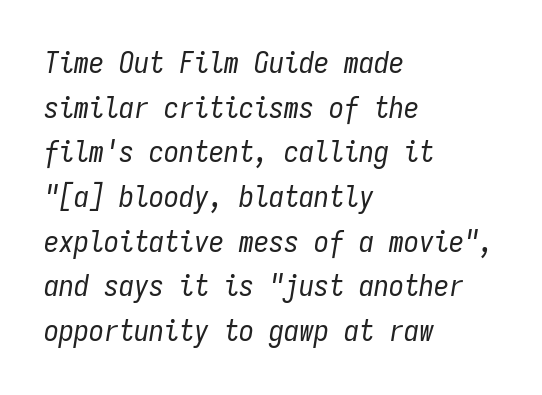
The image shows 30 px regular-weight, condensed type, italic (leaning right), monospaced; set left-aligned, normal line spacing (1.49x), normal letter spacing, not underlined; low stroke contrast and a medium x-height.
